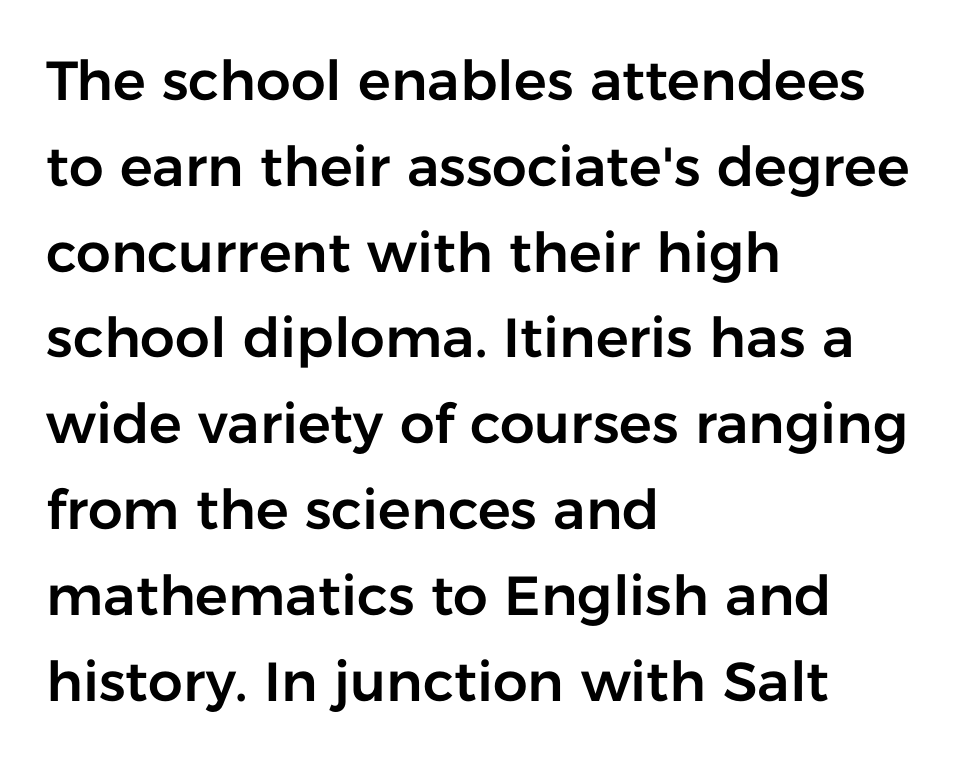
A typesetter would mark this as roman, not italic. The type is set solid horizontally, with unmodified tracking. The specimen omits any rule beneath the text block's lines. One-word summary of the alignment: left. Horizontal bands of white between lines are of average thickness. Is this a fixed-width face? No — the glyphs have proportional, varying widths.
